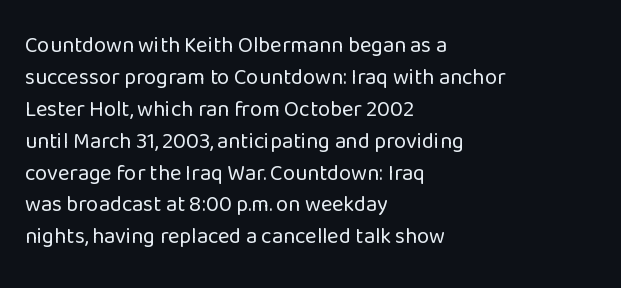
This sample uses an upright cut, with every glyph sitting square on the baseline. Check the space under the baseline: it is left empty. These lines are set flush left with a ragged right edge. Weight: not bold — regular or lighter.
